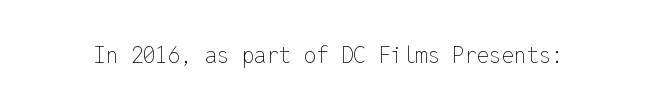
The space directly below the letters is spotless. Quick note: not italic, upright. The line texture is even and compact thanks to regular tracking. These glyphs show unthickened strokes, regular width or finer.
